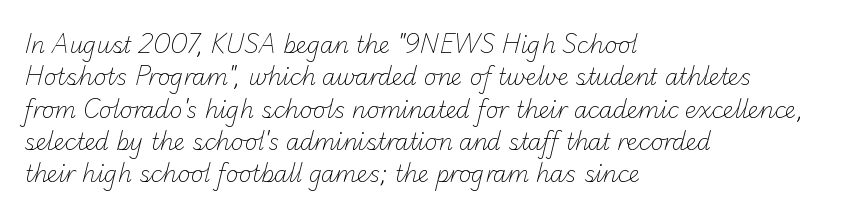
Q: Is the text bold? A: No.
Q: Is the text underlined? A: No.
Q: How is the paragraph aligned? A: Left-aligned.
Q: Is the spacing between letters normal or unusually wide? A: Normal.
Q: Is the spacing between lines tight, normal or loose? A: Normal.
